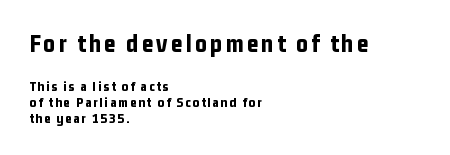
Notice how thick the strokes are: this is what a full bold looks like. Each new line begins almost immediately beneath the previous one. Typeset ragged right — the left edge is the straight one. Do the letters lean? They stand straight. Scale decreases going downward across the two blocks.
